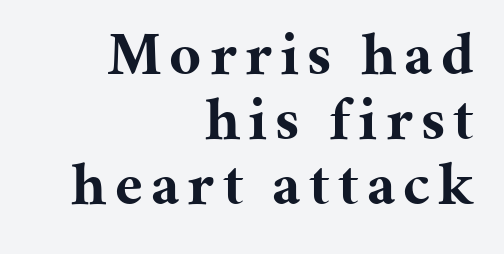
Each letter keeps its own natural width here, so spacing adapts to shape. A typesetter would label this face a serif. If you drew a ruler down the right edge, every line would touch it. As a designer I'd log this as weight 700, bold. Any mark beneath the type? The region is blank.
